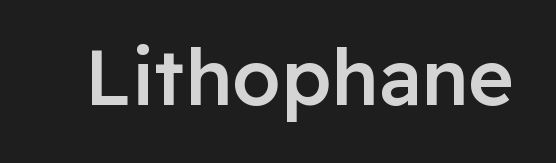
{"serif": "no", "italic": "no", "bold": "semi", "weight": "semibold", "width": "normal", "stroke_contrast": "low", "x_height": "medium", "monospaced": "no", "underline": "no", "letter_spacing": "normal", "letter_spacing_em": 0.0, "glyph_px": 78}
